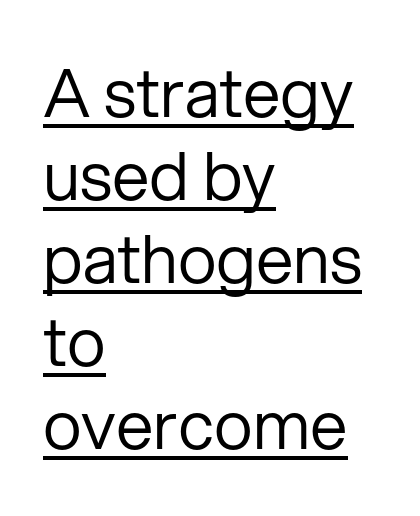
The image shows 67 px regular-weight sans-serif type, upright; set left-aligned, line spacing 1.24x, normal letter spacing, underlined; low stroke contrast and a medium x-height.
